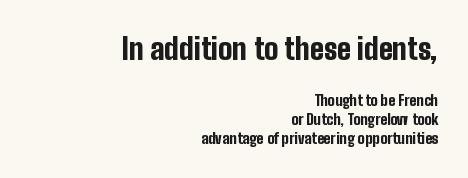
Q: Is the text bold? A: Yes.
Q: Is the text italic (slanted)? A: No, it is upright.
Q: Is the typeface a serif or a sans-serif typeface? A: Sans-serif.
Q: Is the text underlined? A: No.
Q: How is the paragraph aligned? A: Right-aligned.
Q: Is the spacing between letters normal or unusually wide? A: Normal.
Q: Is the spacing between lines tight, normal or loose? A: Normal.
Q: Which block of text is set in a larger size, the first (top) or the second (bottom)? A: The first (top) one.
Q: Width (condensed, normal, or wide)? A: Condensed.
Q: Stroke contrast? A: Low.
Q: x-height? A: Medium.
Q: Monospaced? A: No.
